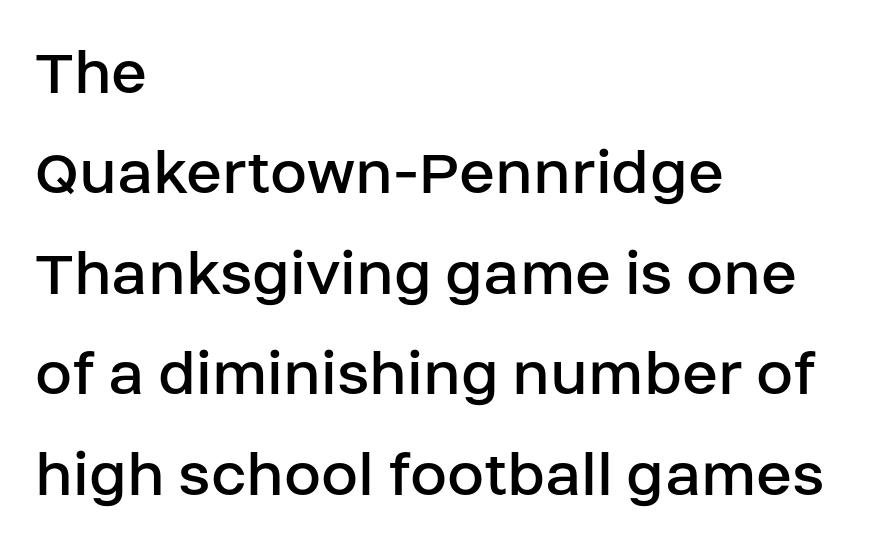
Q: Is the text bold? A: No.
Q: Is the text italic (slanted)? A: No, it is upright.
Q: Is the typeface a serif or a sans-serif typeface? A: Sans-serif.
Q: Is the text underlined? A: No.
Q: How is the paragraph aligned? A: Left-aligned.
Q: Is the spacing between letters normal or unusually wide? A: Normal.
Q: Is the spacing between lines tight, normal or loose? A: Normal.
Q: Width (condensed, normal, or wide)? A: Normal.
Q: Stroke contrast? A: Low.
Q: x-height? A: Large.
Q: Monospaced? A: No.
